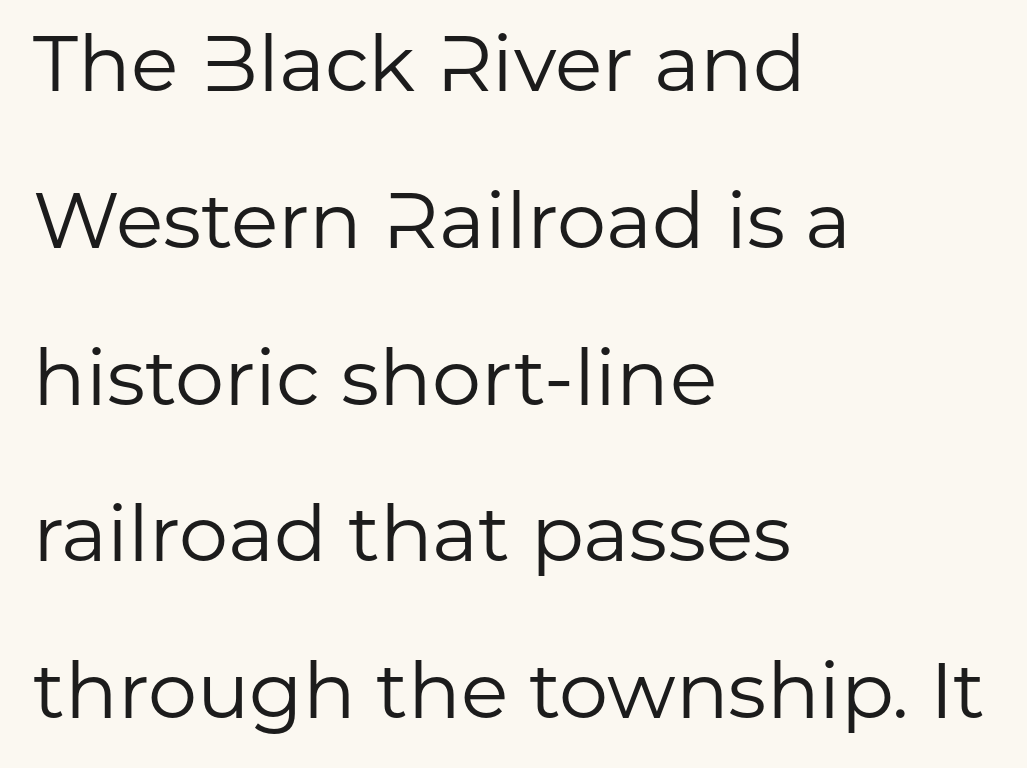
Q: Is the text bold? A: No.
Q: Is the text italic (slanted)? A: No, it is upright.
Q: Is the typeface a serif or a sans-serif typeface? A: Sans-serif.
Q: Is the text underlined? A: No.
Q: How is the paragraph aligned? A: Left-aligned.
Q: Is the spacing between letters normal or unusually wide? A: Normal.
Q: Is the spacing between lines tight, normal or loose? A: Loose.
Q: Width (condensed, normal, or wide)? A: Normal.
Q: Stroke contrast? A: Low.
Q: x-height? A: Medium.
Q: Monospaced? A: No.
